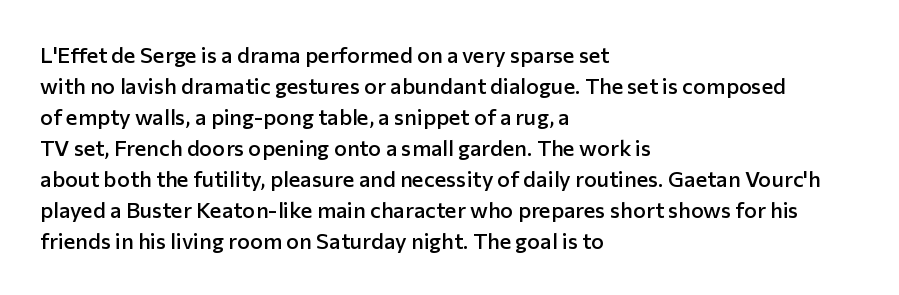
{"italic": "no", "bold": "semi", "underline": "no", "align": "left", "line_spacing": "normal", "line_spacing_ratio": 1.41, "letter_spacing": "normal", "letter_spacing_em": 0.0, "glyph_px": 22}
